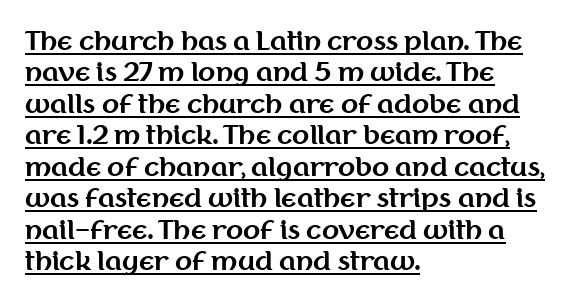
{"italic": "no", "bold": "yes", "underline": "yes", "align": "left", "line_spacing": "normal", "line_spacing_ratio": 1.26, "letter_spacing": "normal", "letter_spacing_em": 0.0, "glyph_px": 25}
